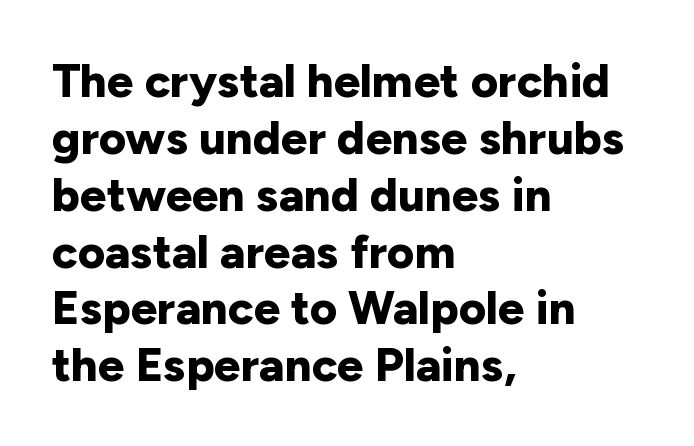
{"serif": "no", "italic": "no", "bold": "yes", "weight": "bold", "width": "normal", "stroke_contrast": "low", "x_height": "medium", "monospaced": "no", "underline": "no", "align": "left", "line_spacing_ratio": 1.21, "letter_spacing": "normal", "letter_spacing_em": 0.0, "glyph_px": 47}
